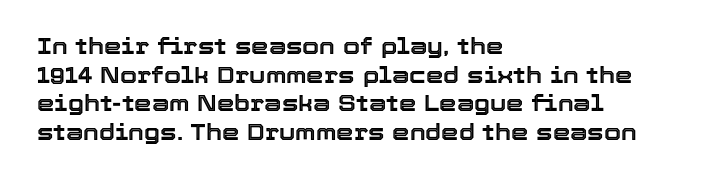
The image shows 22 px text type, upright; set left-aligned, normal line spacing (1.3x), normal letter spacing, not underlined.
